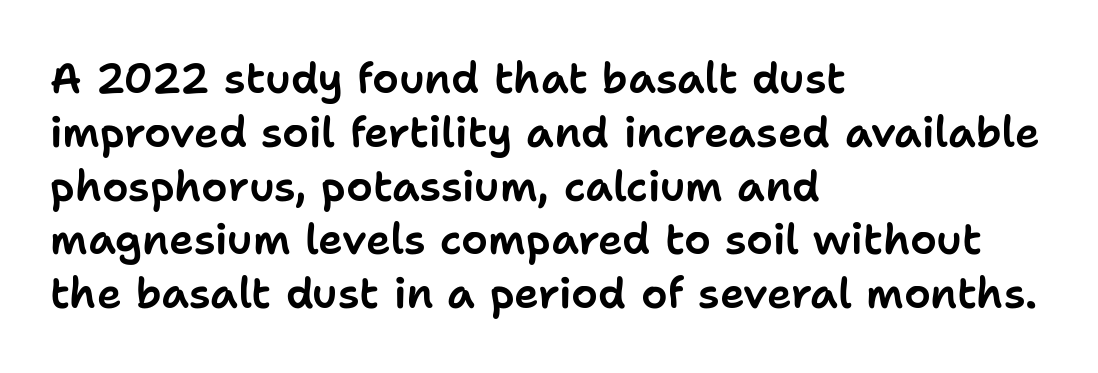
{"serif": "no", "italic": "no", "width": "normal", "stroke_contrast": "low", "x_height": "medium", "monospaced": "no", "underline": "no", "align": "left", "line_spacing": "normal", "line_spacing_ratio": 1.28, "letter_spacing": "normal", "letter_spacing_em": 0.0, "glyph_px": 42}
